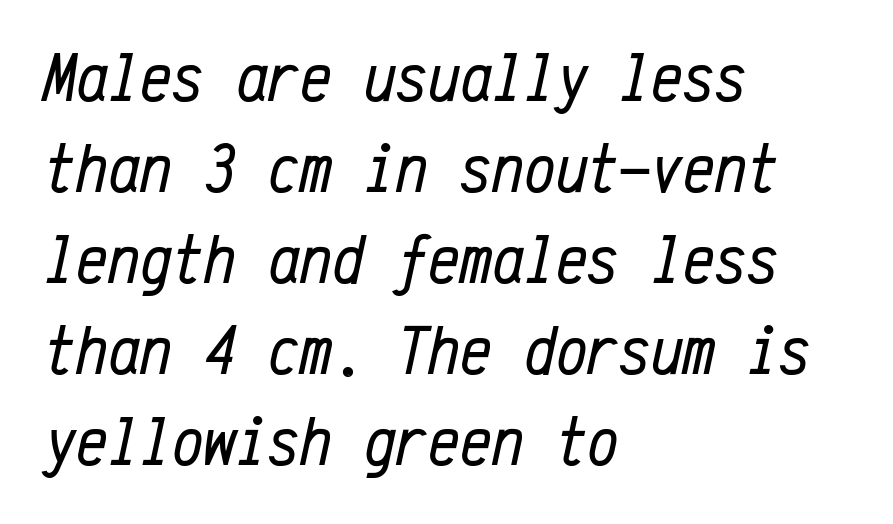
Q: Is the text bold? A: No.
Q: Is the text italic (slanted)? A: Yes, it leans right by about 12 degrees.
Q: Is the text underlined? A: No.
Q: How is the paragraph aligned? A: Left-aligned.
Q: Is the spacing between letters normal or unusually wide? A: Normal.
Q: Is the spacing between lines tight, normal or loose? A: Normal.
Q: Width (condensed, normal, or wide)? A: Condensed.
Q: Stroke contrast? A: Low.
Q: x-height? A: Medium.
Q: Monospaced? A: Yes.
